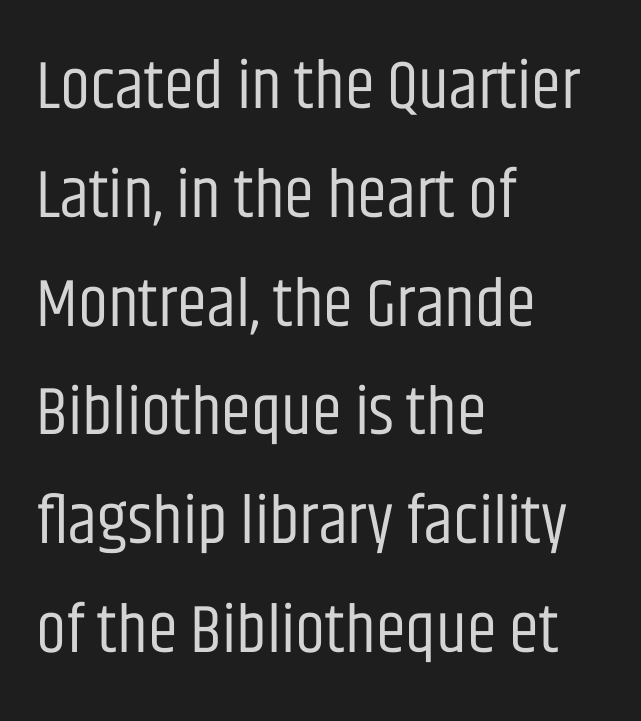
Q: Is the text bold? A: No.
Q: Is the text italic (slanted)? A: No, it is upright.
Q: Is the typeface a serif or a sans-serif typeface? A: Sans-serif.
Q: Is the text underlined? A: No.
Q: How is the paragraph aligned? A: Left-aligned.
Q: Is the spacing between letters normal or unusually wide? A: Normal.
Q: Is the spacing between lines tight, normal or loose? A: Normal.
Q: Width (condensed, normal, or wide)? A: Condensed.
Q: Stroke contrast? A: Low.
Q: x-height? A: Large.
Q: Monospaced? A: No.
